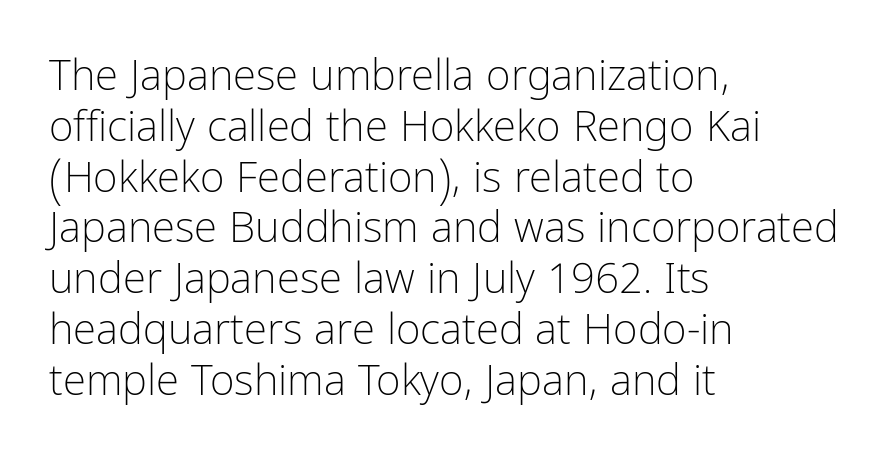
Q: Is the text bold? A: No.
Q: Is the text italic (slanted)? A: No, it is upright.
Q: Is the typeface a serif or a sans-serif typeface? A: Sans-serif.
Q: Is the text underlined? A: No.
Q: How is the paragraph aligned? A: Left-aligned.
Q: Is the spacing between letters normal or unusually wide? A: Normal.
Q: Width (condensed, normal, or wide)? A: Condensed.
Q: Stroke contrast? A: Low.
Q: x-height? A: Medium.
Q: Monospaced? A: No.
